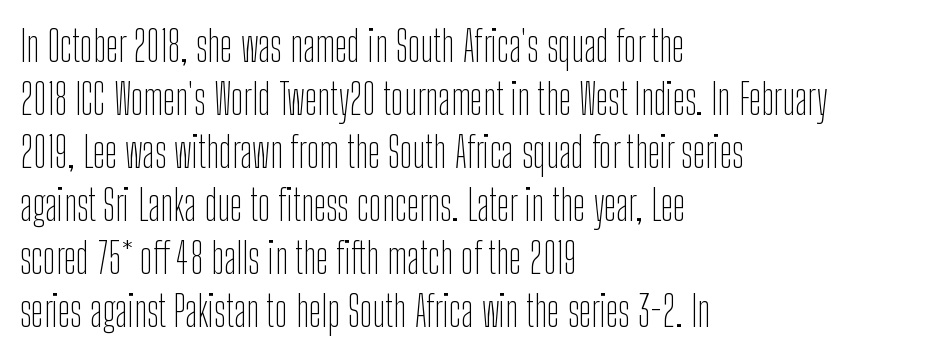
{"serif": "no", "italic": "no", "bold": "no", "weight": "thin", "width": "condensed", "stroke_contrast": "low", "x_height": "medium", "monospaced": "no", "underline": "no", "align": "left", "line_spacing": "normal", "line_spacing_ratio": 1.26, "letter_spacing": "normal", "letter_spacing_em": 0.0, "glyph_px": 42}
